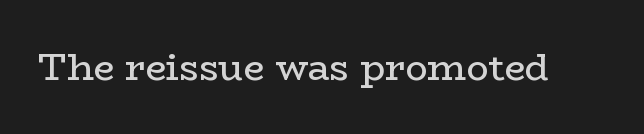
Q: Is the text bold? A: No.
Q: Is the text italic (slanted)? A: No, it is upright.
Q: Is the typeface a serif or a sans-serif typeface? A: Serif.
Q: Is the text underlined? A: No.
Q: Is the spacing between letters normal or unusually wide? A: Normal.
Q: Width (condensed, normal, or wide)? A: Wide.
Q: Stroke contrast? A: Low.
Q: x-height? A: Medium.
Q: Monospaced? A: No.
